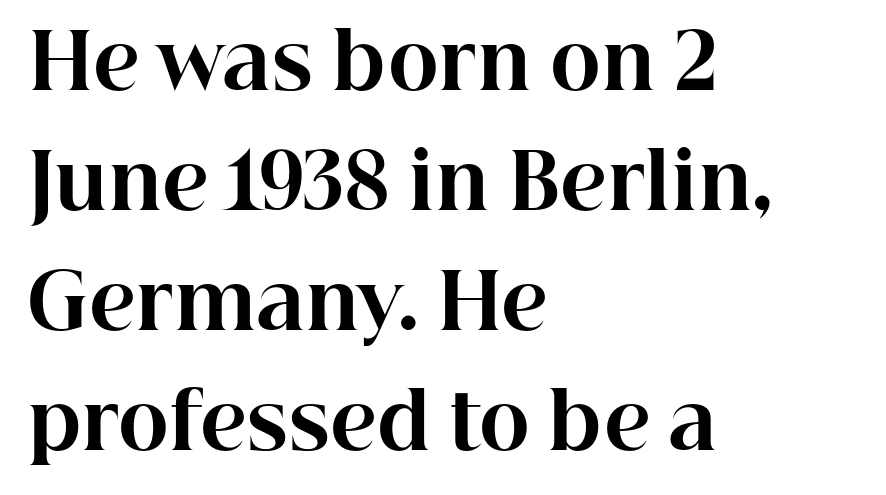
Q: Is the text bold? A: Yes.
Q: Is the text italic (slanted)? A: No, it is upright.
Q: Is the typeface a serif or a sans-serif typeface? A: Serif.
Q: Is the text underlined? A: No.
Q: How is the paragraph aligned? A: Left-aligned.
Q: Is the spacing between letters normal or unusually wide? A: Normal.
Q: Is the spacing between lines tight, normal or loose? A: Normal.
Q: Width (condensed, normal, or wide)? A: Normal.
Q: Stroke contrast? A: High.
Q: x-height? A: Medium.
Q: Monospaced? A: No.
